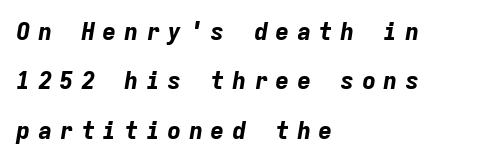
The image shows 24 px bold type, italic (leaning right); set left-aligned, loose line spacing (2.06x), unusually wide letter spacing (+0.3 em), not underlined.
